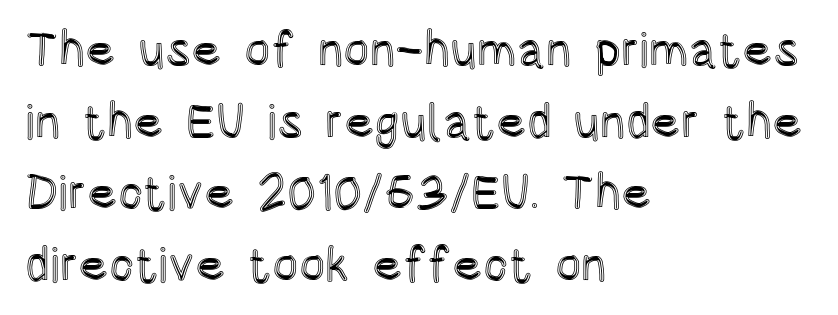
The image shows 49 px condensed type, upright; set left-aligned, normal line spacing (1.46x), normal letter spacing, not underlined; a large x-height.
